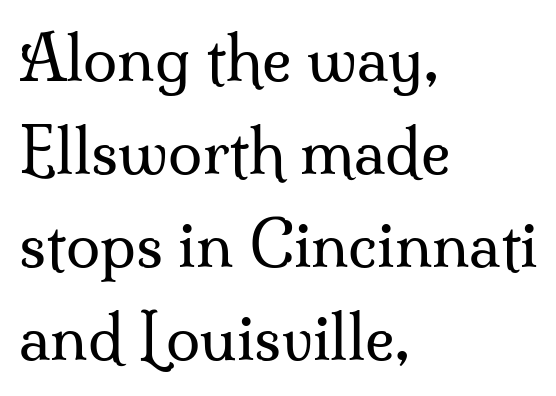
The image shows 62 px regular-weight serif type, upright; set left-aligned, normal line spacing (1.5x), normal letter spacing, not underlined; medium stroke contrast and a small x-height.
